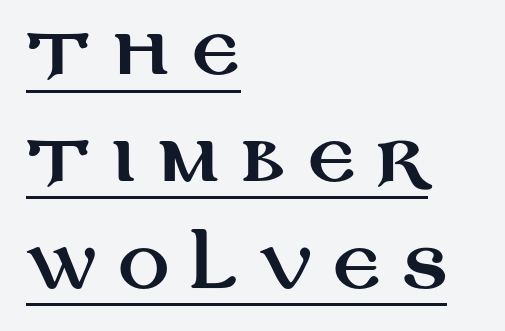
The image shows 64 px wide sans-serif type, upright; set left-aligned, normal line spacing (1.67x), unusually wide letter spacing (+0.32 em), underlined; medium stroke contrast and a large x-height.
